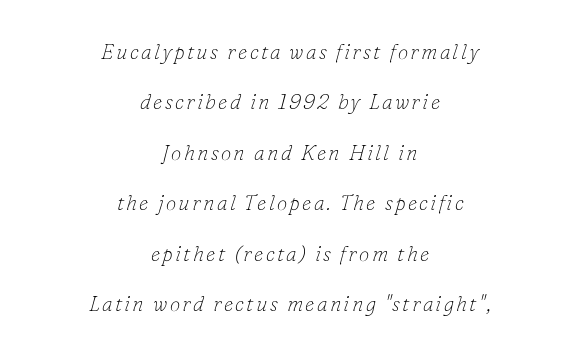
The image shows 21 px text type, italic (leaning right); set centered, loose line spacing (2.4x), not underlined.
